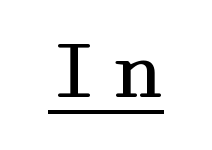
{"serif": "yes", "italic": "no", "bold": "no", "weight": "regular", "width": "wide", "stroke_contrast": "medium", "x_height": "medium", "underline": "yes", "glyph_px": 73}
